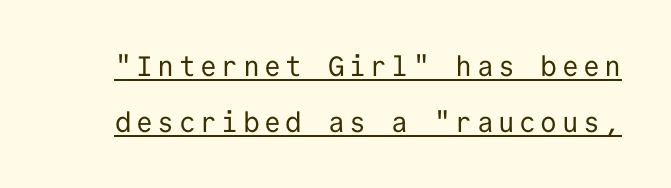
Q: Is the text bold? A: No.
Q: Is the text italic (slanted)? A: No, it is upright.
Q: Is the typeface a serif or a sans-serif typeface? A: Sans-serif.
Q: Is the text underlined? A: Yes.
Q: Is the spacing between lines tight, normal or loose? A: Loose.
Q: Width (condensed, normal, or wide)? A: Normal.
Q: Stroke contrast? A: Low.
Q: x-height? A: Medium.
Q: Monospaced? A: Yes.
